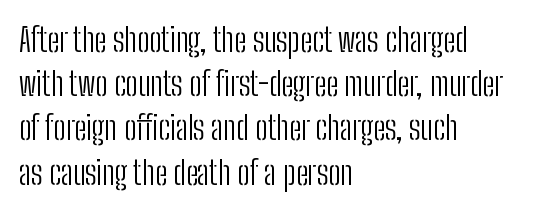
Q: Is the text bold? A: No.
Q: Is the text italic (slanted)? A: No, it is upright.
Q: Is the typeface a serif or a sans-serif typeface? A: Sans-serif.
Q: Is the text underlined? A: No.
Q: How is the paragraph aligned? A: Left-aligned.
Q: Is the spacing between letters normal or unusually wide? A: Normal.
Q: Is the spacing between lines tight, normal or loose? A: Normal.
Q: Width (condensed, normal, or wide)? A: Condensed.
Q: Stroke contrast? A: Low.
Q: x-height? A: Medium.
Q: Monospaced? A: No.
